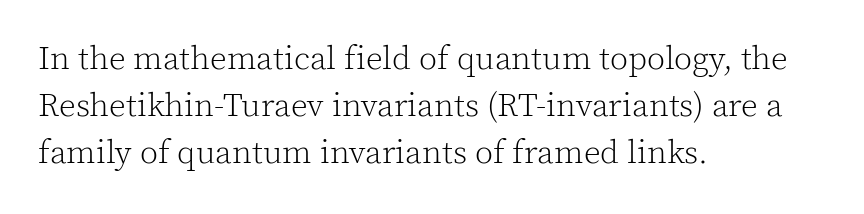
{"serif": "yes", "italic": "no", "bold": "no", "weight": "light", "width": "normal", "x_height": "medium", "monospaced": "no", "underline": "no", "align": "left", "line_spacing": "normal", "line_spacing_ratio": 1.43, "letter_spacing": "normal", "letter_spacing_em": 0.0, "glyph_px": 33}
